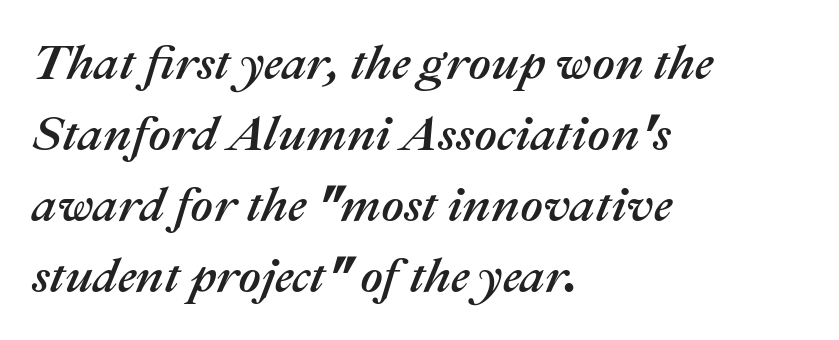
Q: Is the text italic (slanted)? A: Yes, it leans right by about 22 degrees.
Q: Is the text underlined? A: No.
Q: How is the paragraph aligned? A: Left-aligned.
Q: Is the spacing between letters normal or unusually wide? A: Normal.
Q: Is the spacing between lines tight, normal or loose? A: Normal.
Q: Width (condensed, normal, or wide)? A: Normal.
Q: Stroke contrast? A: Medium.
Q: x-height? A: Medium.
Q: Monospaced? A: No.
